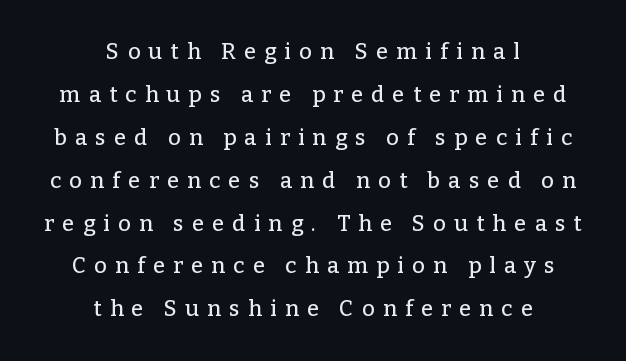
{"italic": "no", "underline": "no", "align": "center", "line_spacing": "loose", "line_spacing_ratio": 1.95, "letter_spacing": "wide", "letter_spacing_em": 0.37, "glyph_px": 22}
